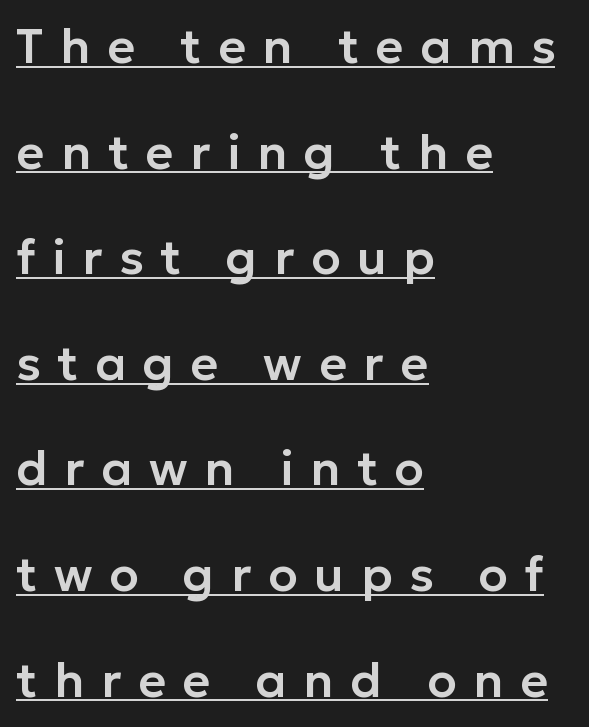
The image shows 48 px sans-serif type, upright; set left-aligned, loose line spacing (2.2x), unusually wide letter spacing (+0.35 em), underlined; low stroke contrast and a medium x-height.
